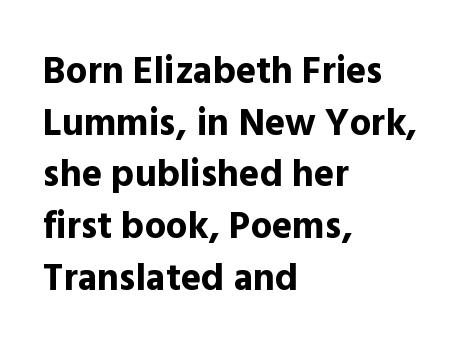
Q: Is the text bold? A: Yes.
Q: Is the text italic (slanted)? A: No, it is upright.
Q: Is the typeface a serif or a sans-serif typeface? A: Sans-serif.
Q: Is the text underlined? A: No.
Q: How is the paragraph aligned? A: Left-aligned.
Q: Is the spacing between letters normal or unusually wide? A: Normal.
Q: Is the spacing between lines tight, normal or loose? A: Normal.
Q: Width (condensed, normal, or wide)? A: Normal.
Q: x-height? A: Medium.
Q: Monospaced? A: No.
